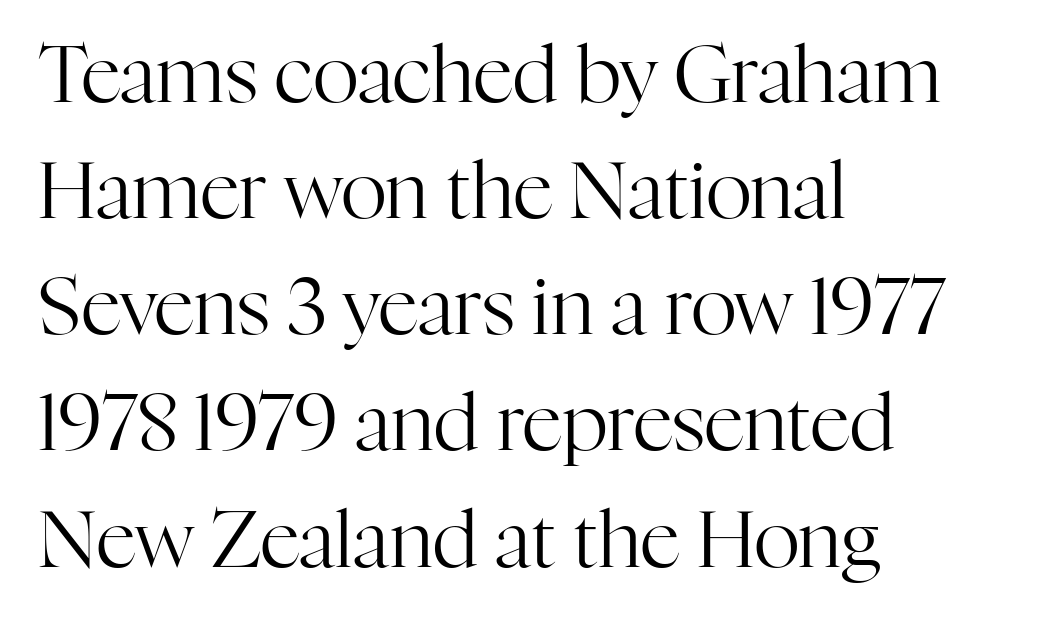
What's the leading like? Ordinary, nothing unusual. The axis of the letterforms is exactly vertical. The setting favours the left margin, as ordinary paragraphs usually do. Think standard paragraph weight, or any step lighter than that.
